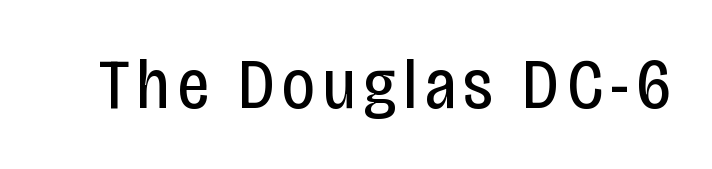
The image shows 71 px regular-weight, condensed sans-serif type, upright; set not underlined; low stroke contrast and a large x-height.
